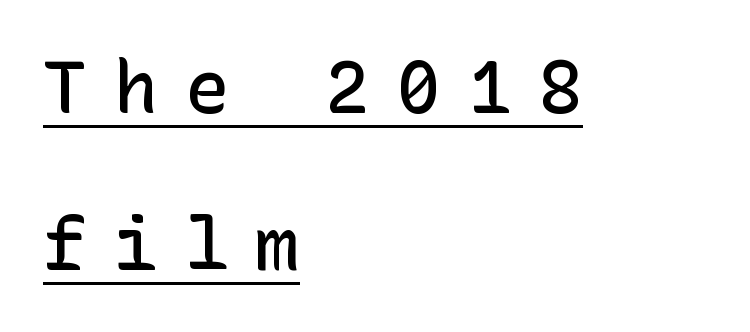
Q: Is the text bold? A: Semi-bold.
Q: Is the text italic (slanted)? A: No, it is upright.
Q: Is the typeface a serif or a sans-serif typeface? A: Sans-serif.
Q: Is the text underlined? A: Yes.
Q: How is the paragraph aligned? A: Left-aligned.
Q: Is the spacing between letters normal or unusually wide? A: Unusually wide.
Q: Is the spacing between lines tight, normal or loose? A: Loose.
Q: Width (condensed, normal, or wide)? A: Normal.
Q: Stroke contrast? A: Low.
Q: x-height? A: Medium.
